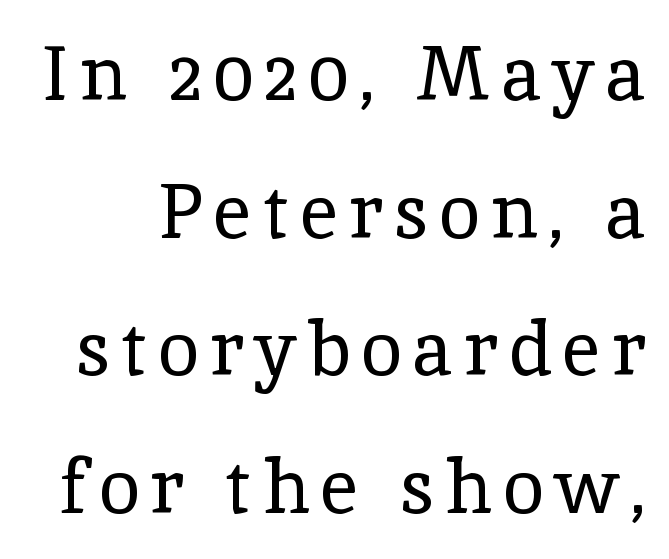
The image shows 76 px regular-weight serif type, upright; set line spacing 1.81x, not underlined; a medium x-height.
